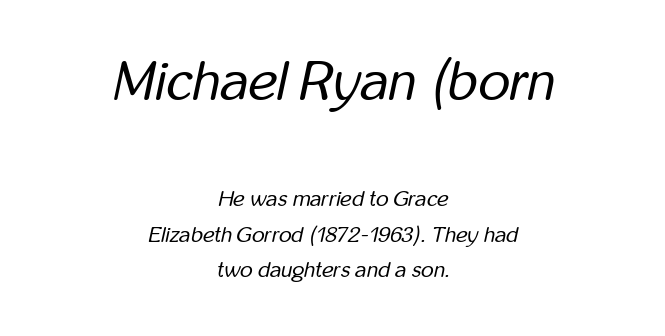
The image shows 55 px regular-weight, condensed type, italic (leaning right); set centered, normal line spacing (1.63x), normal letter spacing, not underlined; the first (top) block is 2.5x larger; low stroke contrast and a medium x-height.
